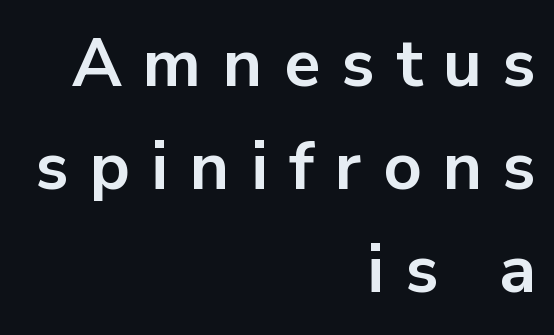
{"serif": "no", "italic": "no", "bold": "yes", "weight": "bold", "width": "normal", "stroke_contrast": "low", "x_height": "medium", "monospaced": "no", "underline": "no", "align": "right", "line_spacing": "normal", "line_spacing_ratio": 1.54, "letter_spacing": "wide", "letter_spacing_em": 0.32, "glyph_px": 67}
